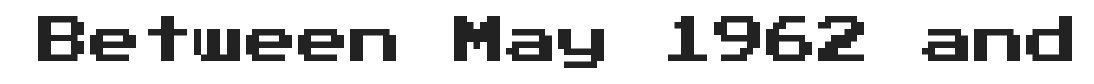
{"serif": "no", "italic": "no", "width": "normal", "stroke_contrast": "medium", "x_height": "medium", "monospaced": "yes", "underline": "no", "letter_spacing": "normal", "letter_spacing_em": 0.0, "glyph_px": 52}
